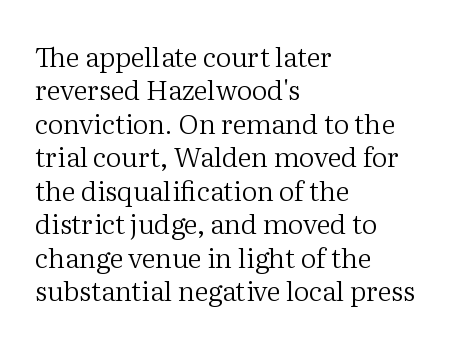
No letter is thick-stroked: the sample isn't bold. This rendering leaves character spacing at its baseline value. A bare baseline throughout the passage. Line beginnings align vertically; line endings do not. This sample uses an upright cut, with every glyph sitting square on the baseline.
